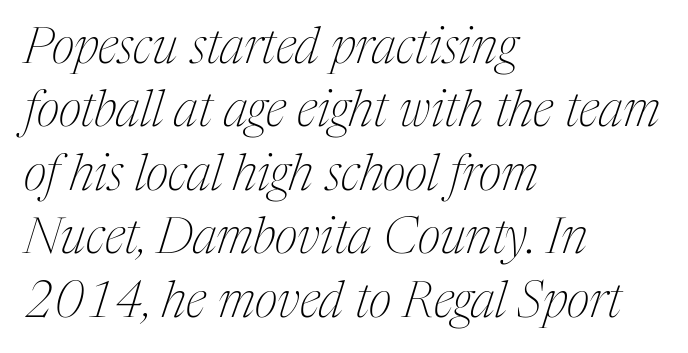
Q: Is the text bold? A: No.
Q: Is the text italic (slanted)? A: Yes, it leans right by about 17 degrees.
Q: Is the typeface a serif or a sans-serif typeface? A: Serif.
Q: Is the text underlined? A: No.
Q: How is the paragraph aligned? A: Left-aligned.
Q: Is the spacing between letters normal or unusually wide? A: Normal.
Q: Is the spacing between lines tight, normal or loose? A: Normal.
Q: Width (condensed, normal, or wide)? A: Condensed.
Q: Stroke contrast? A: Medium.
Q: x-height? A: Medium.
Q: Monospaced? A: No.
